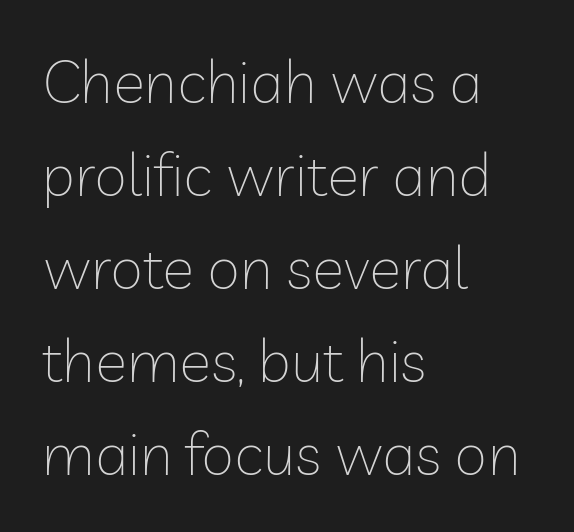
{"serif": "no", "italic": "no", "bold": "no", "weight": "thin", "width": "normal", "stroke_contrast": "low", "x_height": "medium", "monospaced": "no", "underline": "no", "align": "left", "line_spacing": "normal", "line_spacing_ratio": 1.55, "letter_spacing": "normal", "letter_spacing_em": 0.0, "glyph_px": 60}
